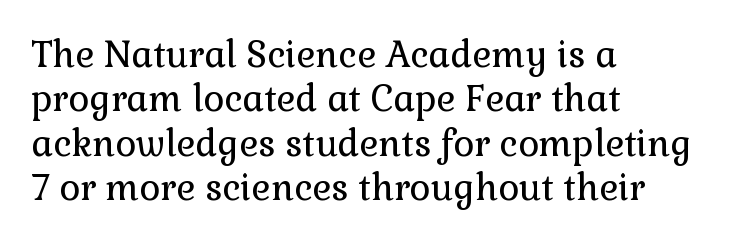
Here the glyphs are tracked normally, forming tight word shapes. The glyphs are unaccompanied by any horizontal stroke below them. Do the characters align in a grid? No, the font is proportional. Font category for this specimen: serif.
